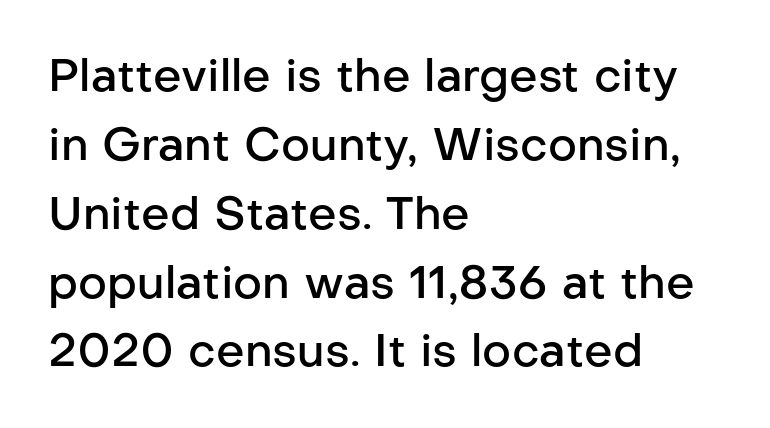
Each line starts at the same left margin while the right side varies. If you drew a line through each stem, it would be perfectly vertical. Each letter keeps its own natural width here, so spacing adapts to shape. The glyphs are unaccompanied by any horizontal stroke below them. Font category for this specimen: sans-serif.
